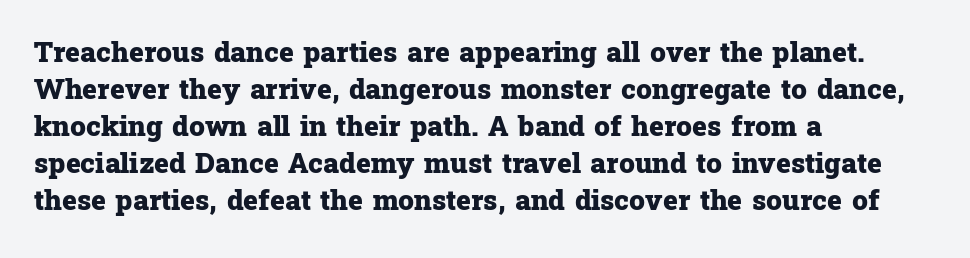
The image shows 28 px heavy serif type, upright; set left-aligned, normal line spacing (1.32x), normal letter spacing, not underlined; low stroke contrast and a medium x-height.
